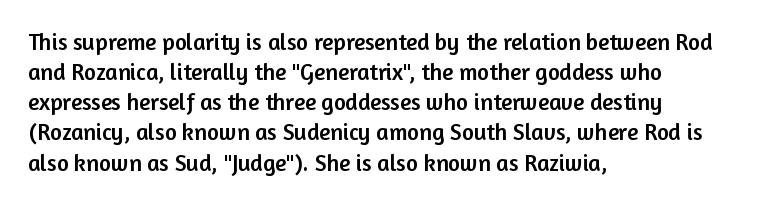
The ragged edge is on the right, which tells us the setting is flush left. What's the leading like? Ordinary, nothing unusual. Posture: straight, roman, zero tilt. The face used here is rendered with its standard letterfit. Letters rest on an invisible, unmarked baseline.
